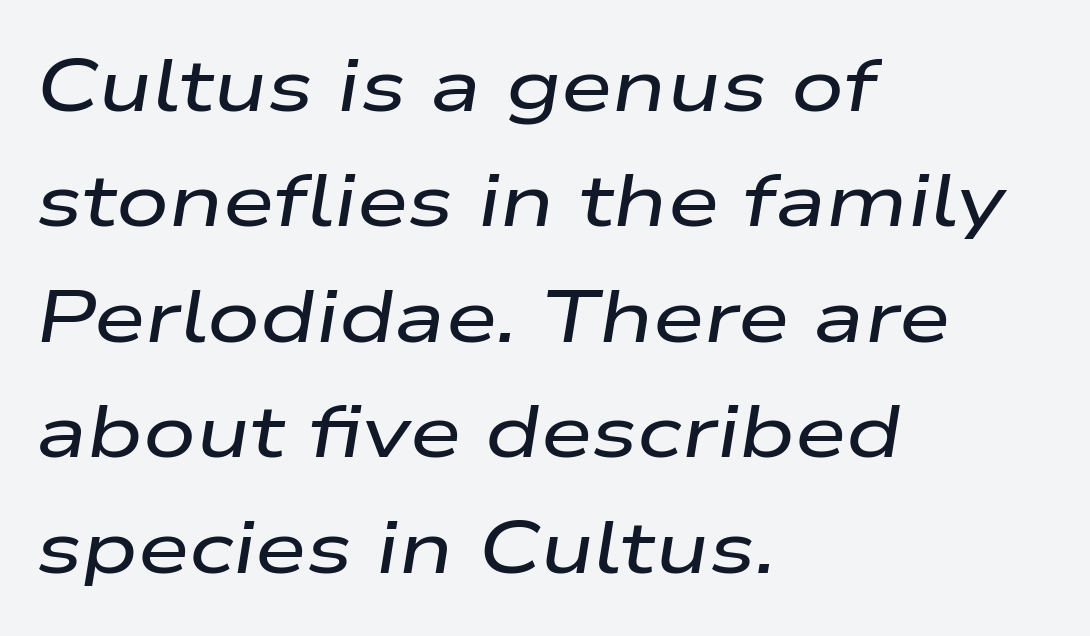
This rendering uses left alignment, leaving the right contour irregular. Looks like regular typesetting: each glyph gets only the width it needs. The horizontal fit of the characters is conventional and even. The space beneath each line is pristine and unruled.
